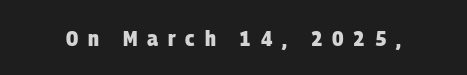
The image shows 22 px bold type; set unusually wide letter spacing (+0.44 em), not underlined.
